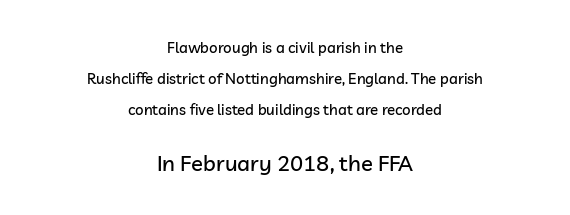
Reading down the block, each line starts at a different indent, mirrored at its end. What's the leading like? Stretched, with rows far apart. Check under the words: just untouched page. There is no visible air inserted between adjacent glyphs. This is roman type, the default non-slanted kind. Typesetter's note — lower block bumped up in size, upper block left smaller.
